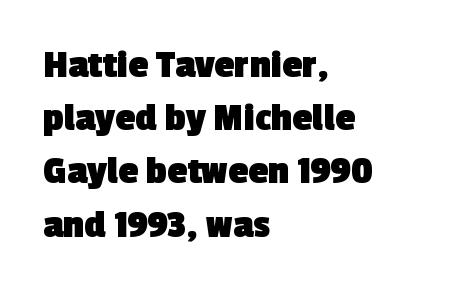
Q: Is the text bold? A: Yes.
Q: Is the typeface a serif or a sans-serif typeface? A: Sans-serif.
Q: Is the text underlined? A: No.
Q: How is the paragraph aligned? A: Left-aligned.
Q: Is the spacing between letters normal or unusually wide? A: Normal.
Q: Is the spacing between lines tight, normal or loose? A: Normal.
Q: Width (condensed, normal, or wide)? A: Normal.
Q: x-height? A: Medium.
Q: Monospaced? A: No.
